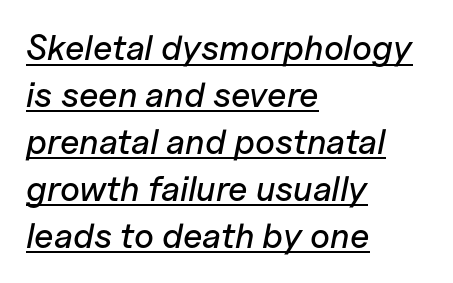
Q: Is the text italic (slanted)? A: Yes, it leans right by about 11 degrees.
Q: Is the text underlined? A: Yes.
Q: How is the paragraph aligned? A: Left-aligned.
Q: Is the spacing between letters normal or unusually wide? A: Normal.
Q: Is the spacing between lines tight, normal or loose? A: Normal.
Q: Width (condensed, normal, or wide)? A: Normal.
Q: Stroke contrast? A: Low.
Q: x-height? A: Medium.
Q: Monospaced? A: No.
